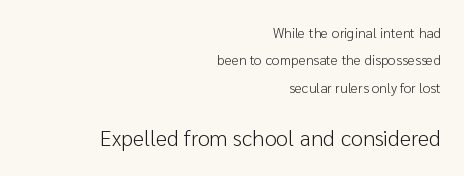
Q: Is the text bold? A: No.
Q: Is the text italic (slanted)? A: No, it is upright.
Q: Is the text underlined? A: No.
Q: How is the paragraph aligned? A: Right-aligned.
Q: Is the spacing between letters normal or unusually wide? A: Normal.
Q: Is the spacing between lines tight, normal or loose? A: Loose.
Q: Which block of text is set in a larger size, the first (top) or the second (bottom)? A: The second (bottom) one.
